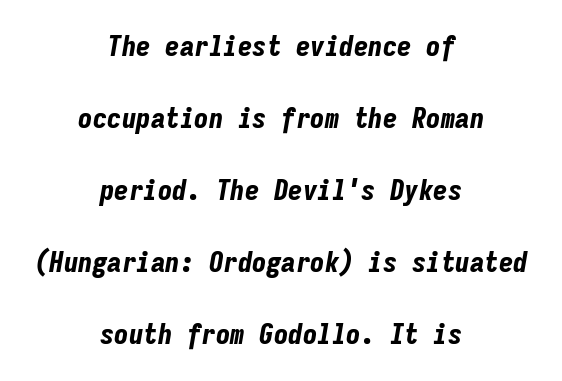
Emphasis by weight is at full strength: bold. Every character sits at an angle, as italics do. Spacing verdict: monospaced, one width for all characters. Beneath every word, the page is bare. Words appear dense and cohesive because spacing is normal. Successive baselines arrive slowly, with a big drop between each.
